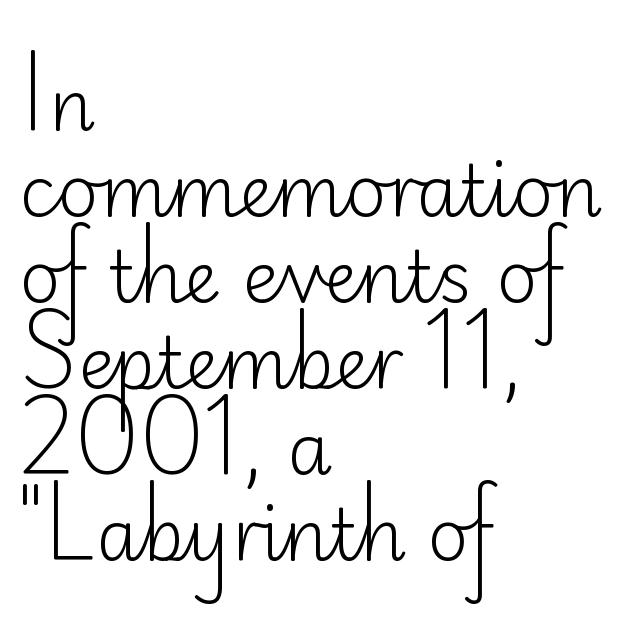
{"serif": "no", "italic": "no", "bold": "no", "weight": "light", "width": "normal", "stroke_contrast": "low", "x_height": "small", "monospaced": "no", "underline": "no", "align": "left", "line_spacing_ratio": 1.21, "letter_spacing": "normal", "letter_spacing_em": 0.0, "glyph_px": 71}
